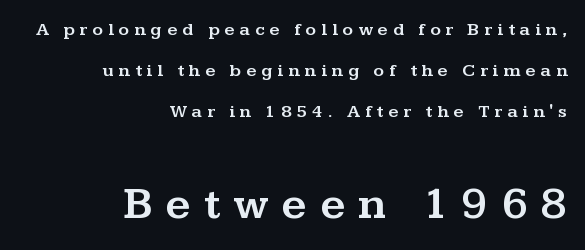
Vertical spacing — loose. Note the varied advance widths — an 'i' is clearly narrower than an 'm'. Has an underline been added? It has not. Scale increases going downward across the two blocks. Do the letters lean? They stand straight. Each line ends at the same right margin while the left side varies.
